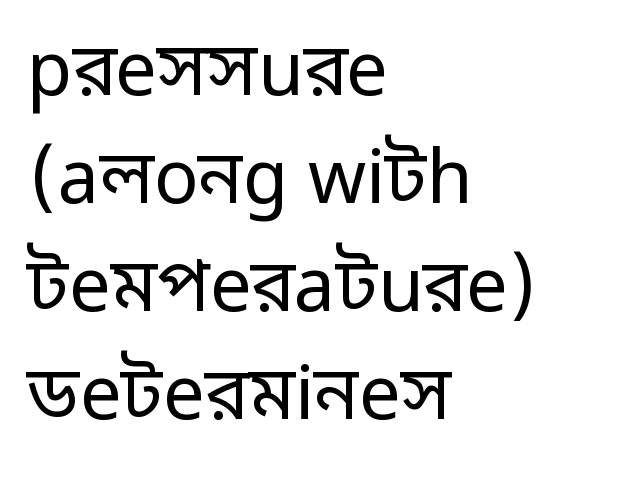
The text block is weighted toward the left margin, trailing off unevenly rightward. This rendering features lettering with no underline. No heavy texture on the line: the type isn't bold. Rendered with straight, roman letterforms. Typographically, this falls in the sans-serif category. Interline gaps are of average width in this sample.
